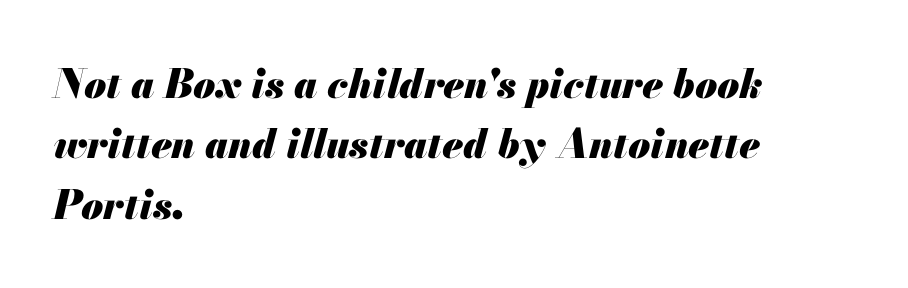
Q: Is the text bold? A: Yes.
Q: Is the text italic (slanted)? A: Yes, it leans right by about 13 degrees.
Q: Is the text underlined? A: No.
Q: How is the paragraph aligned? A: Left-aligned.
Q: Is the spacing between letters normal or unusually wide? A: Normal.
Q: Is the spacing between lines tight, normal or loose? A: Normal.
Q: Width (condensed, normal, or wide)? A: Normal.
Q: Stroke contrast? A: Medium.
Q: x-height? A: Small.
Q: Monospaced? A: No.
